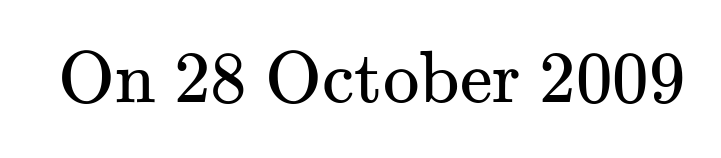
{"serif": "yes", "italic": "no", "bold": "no", "weight": "regular", "width": "normal", "stroke_contrast": "medium", "x_height": "small", "monospaced": "no", "underline": "no", "letter_spacing": "normal", "letter_spacing_em": 0.0, "glyph_px": 73}
